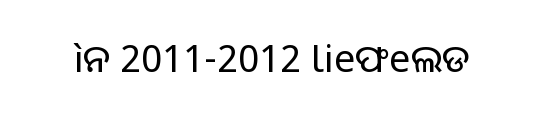
The image shows 38 px regular-weight sans-serif type, upright; set normal letter spacing, not underlined; low stroke contrast and a medium x-height.
